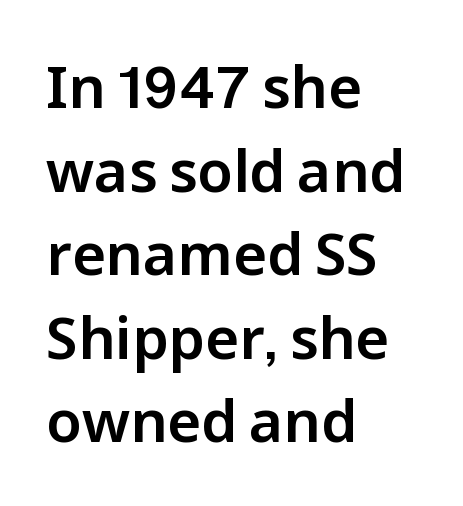
Q: Is the text italic (slanted)? A: No, it is upright.
Q: Is the typeface a serif or a sans-serif typeface? A: Sans-serif.
Q: Is the text underlined? A: No.
Q: How is the paragraph aligned? A: Left-aligned.
Q: Is the spacing between letters normal or unusually wide? A: Normal.
Q: Is the spacing between lines tight, normal or loose? A: Normal.
Q: Width (condensed, normal, or wide)? A: Normal.
Q: Stroke contrast? A: Low.
Q: x-height? A: Medium.
Q: Monospaced? A: No.
